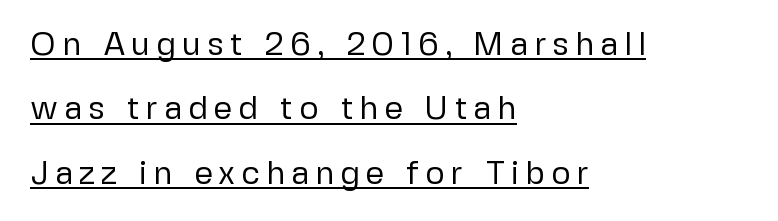
Q: Is the text bold? A: No.
Q: Is the text italic (slanted)? A: No, it is upright.
Q: Is the typeface a serif or a sans-serif typeface? A: Sans-serif.
Q: Is the text underlined? A: Yes.
Q: How is the paragraph aligned? A: Left-aligned.
Q: Is the spacing between lines tight, normal or loose? A: Loose.
Q: Width (condensed, normal, or wide)? A: Normal.
Q: Stroke contrast? A: Low.
Q: x-height? A: Medium.
Q: Monospaced? A: No.
